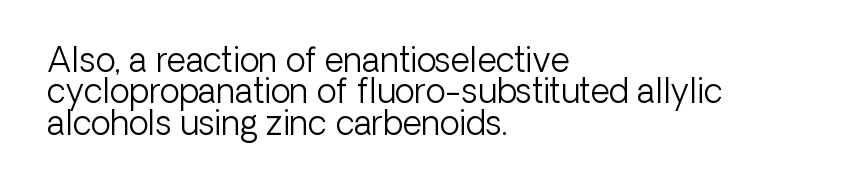
The font is comparable to plain body text, perhaps lighter. The line-height multiplier appears low, near solid setting. Is this a fixed-width face? No — the glyphs have proportional, varying widths. Anything drawn beneath the words? Only blank space. Nothing unusual about the tracking: characters are spaced as the font intends.
